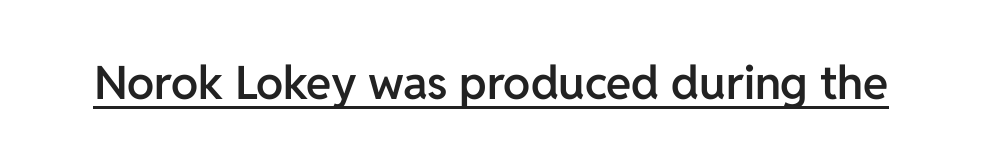
Q: Is the text bold? A: Semi-bold.
Q: Is the text italic (slanted)? A: No, it is upright.
Q: Is the typeface a serif or a sans-serif typeface? A: Sans-serif.
Q: Is the text underlined? A: Yes.
Q: Is the spacing between letters normal or unusually wide? A: Normal.
Q: Width (condensed, normal, or wide)? A: Normal.
Q: Stroke contrast? A: Low.
Q: x-height? A: Medium.
Q: Monospaced? A: No.
